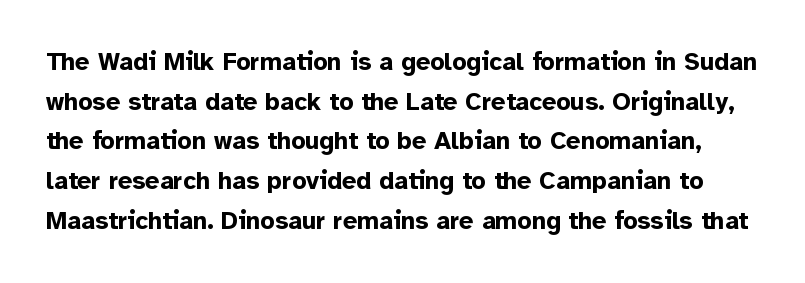
The image shows 25 px bold type, upright; set normal line spacing (1.59x), normal letter spacing, not underlined.
